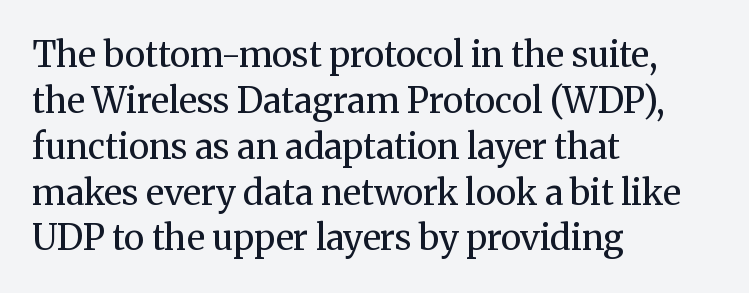
{"serif": "yes", "italic": "no", "bold": "no", "weight": "regular", "width": "normal", "stroke_contrast": "medium", "x_height": "medium", "monospaced": "no", "underline": "no", "align": "left", "line_spacing": "normal", "line_spacing_ratio": 1.31, "letter_spacing": "normal", "letter_spacing_em": 0.0, "glyph_px": 35}
